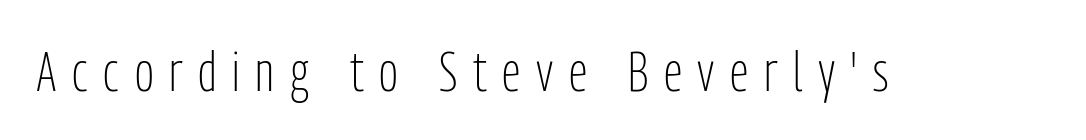
Q: Is the text bold? A: No.
Q: Is the text italic (slanted)? A: No, it is upright.
Q: Is the typeface a serif or a sans-serif typeface? A: Sans-serif.
Q: Is the text underlined? A: No.
Q: Is the spacing between letters normal or unusually wide? A: Unusually wide.
Q: Width (condensed, normal, or wide)? A: Condensed.
Q: Stroke contrast? A: Low.
Q: x-height? A: Medium.
Q: Monospaced? A: No.
